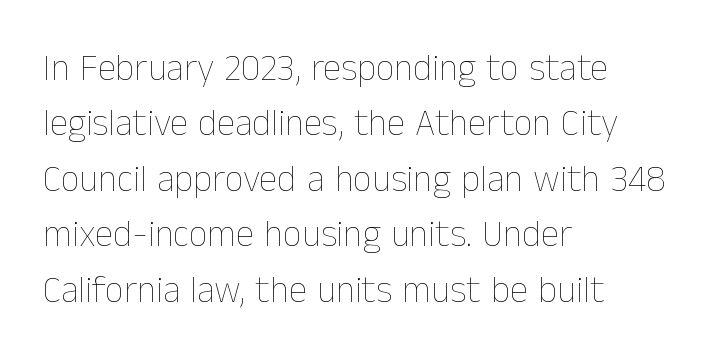
{"italic": "no", "bold": "no", "weight": "thin", "width": "normal", "stroke_contrast": "low", "x_height": "medium", "monospaced": "no", "underline": "no", "align": "left", "line_spacing": "normal", "line_spacing_ratio": 1.5, "letter_spacing": "normal", "letter_spacing_em": 0.0, "glyph_px": 37}
